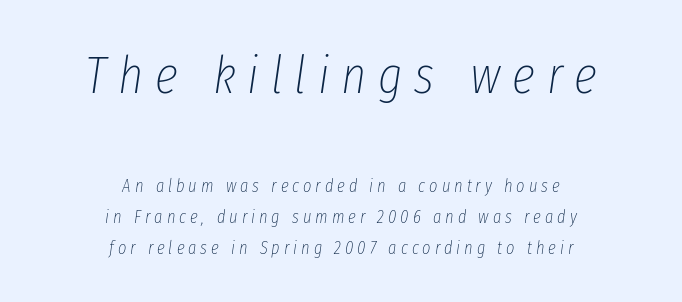
Q: Is the text bold? A: No.
Q: Is the text italic (slanted)? A: Yes, it leans right by about 8 degrees.
Q: Is the text underlined? A: No.
Q: How is the paragraph aligned? A: Centered.
Q: Is the spacing between letters normal or unusually wide? A: Unusually wide.
Q: Is the spacing between lines tight, normal or loose? A: Normal.
Q: Which block of text is set in a larger size, the first (top) or the second (bottom)? A: The first (top) one.
Q: Width (condensed, normal, or wide)? A: Condensed.
Q: Stroke contrast? A: Low.
Q: x-height? A: Medium.
Q: Monospaced? A: No.
